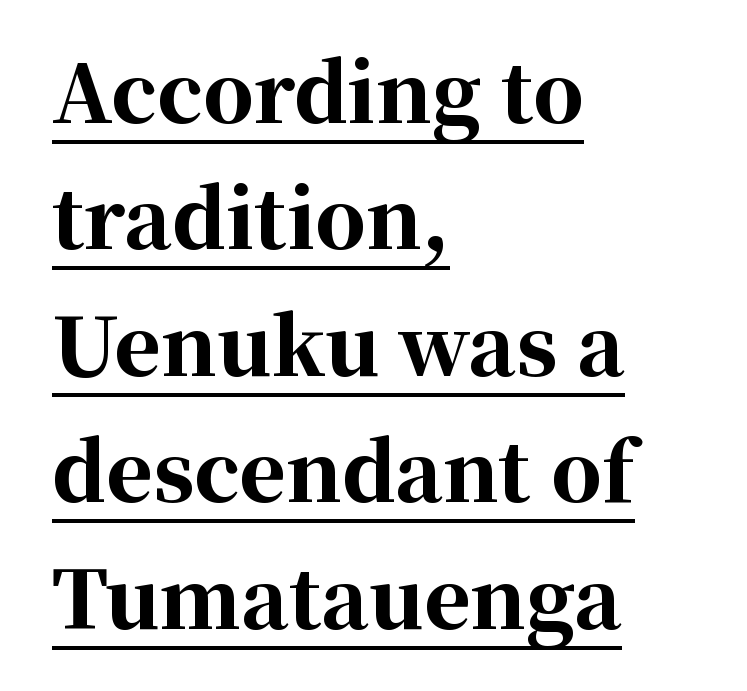
Q: Is the text bold? A: Yes.
Q: Is the text italic (slanted)? A: No, it is upright.
Q: Is the typeface a serif or a sans-serif typeface? A: Serif.
Q: Is the text underlined? A: Yes.
Q: How is the paragraph aligned? A: Left-aligned.
Q: Is the spacing between letters normal or unusually wide? A: Normal.
Q: Is the spacing between lines tight, normal or loose? A: Normal.
Q: Width (condensed, normal, or wide)? A: Normal.
Q: Stroke contrast? A: High.
Q: x-height? A: Medium.
Q: Monospaced? A: No.
